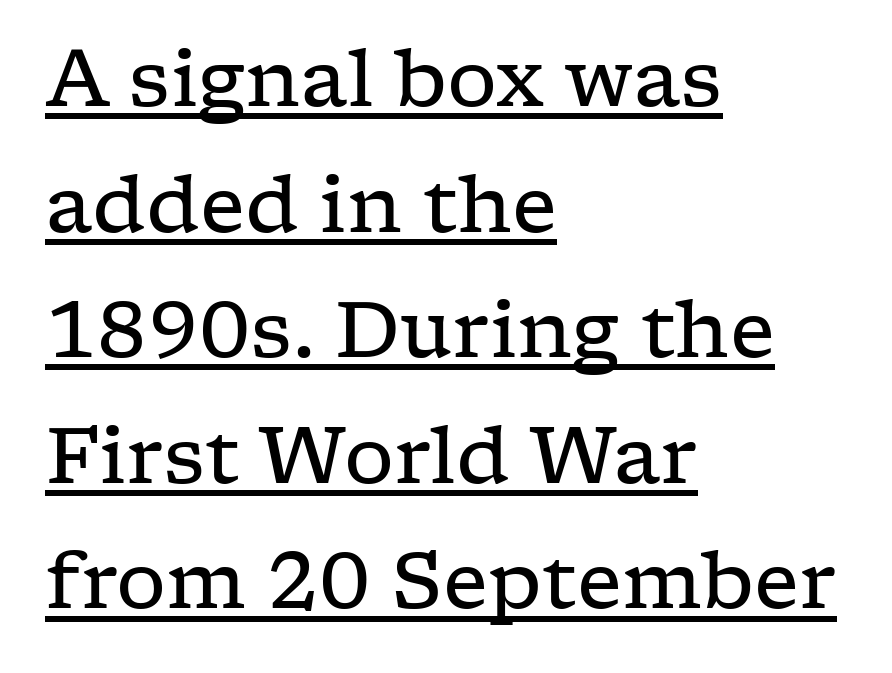
These lines are rendered in a variable-pitch font. Default kerning and tracking; the words read as compact shapes. Every row of glyphs begins at an identical x-position on the left. In terms of leading, this rendering sits right in the middle.
